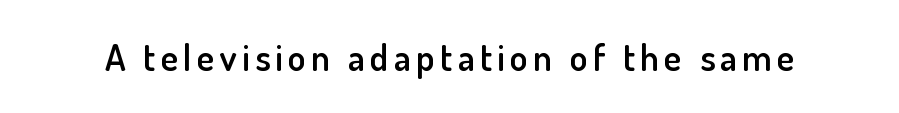
The passage shown is typeset with a sans-serif family. Stems and bowls a touch heavier than normal — semibold. Characters remain perfectly vertical along every line. The passage shown is typed in a proportional face where columns would drift. Anything drawn beneath the words? Only blank space.
